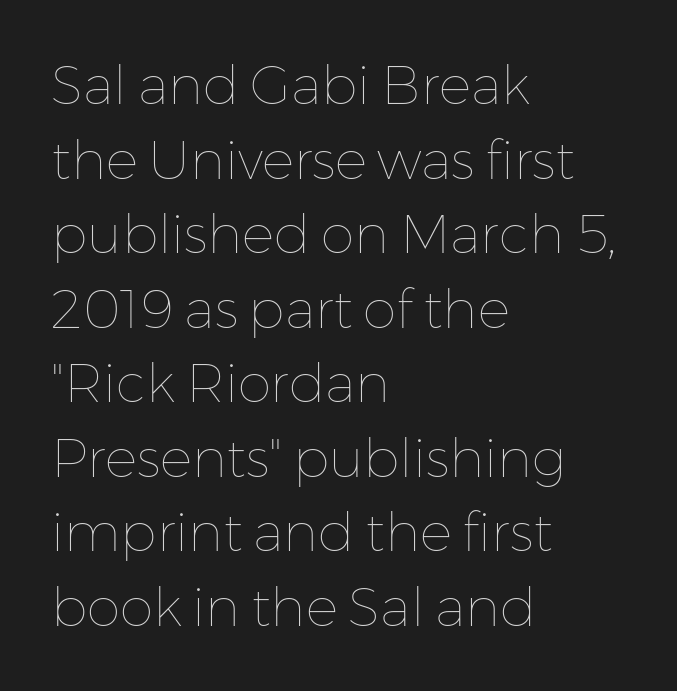
The image shows 54 px thin type, upright; set left-aligned, normal line spacing (1.38x), normal letter spacing, not underlined; low stroke contrast and a medium x-height.
